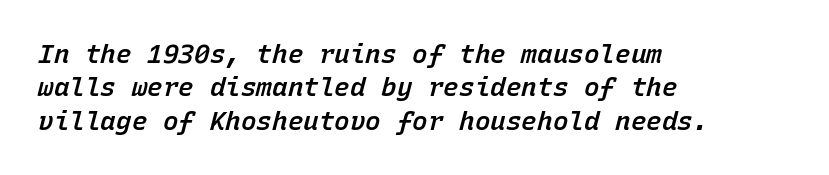
The image shows 26 px text type, italic (leaning right); set left-aligned, normal line spacing (1.28x), normal letter spacing, not underlined.
